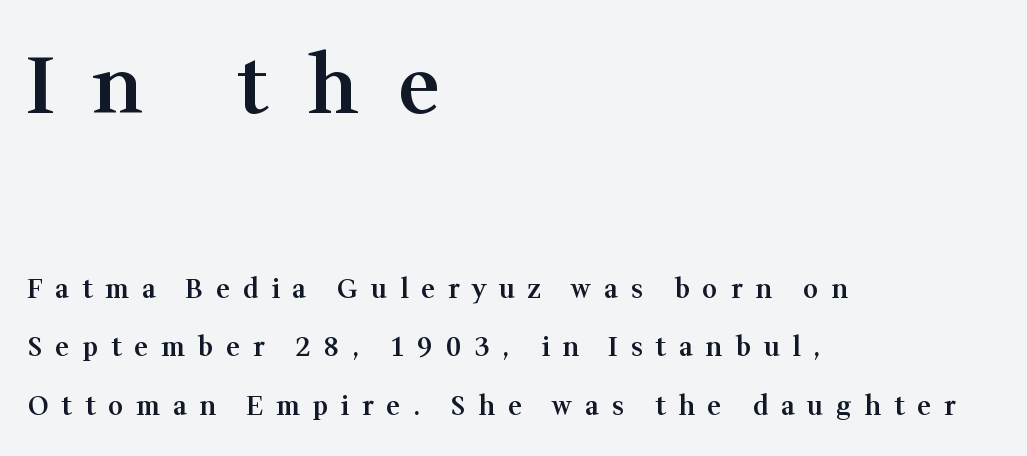
Q: Is the text bold? A: Semi-bold.
Q: Is the text italic (slanted)? A: No, it is upright.
Q: Is the typeface a serif or a sans-serif typeface? A: Serif.
Q: Is the text underlined? A: No.
Q: How is the paragraph aligned? A: Left-aligned.
Q: Is the spacing between letters normal or unusually wide? A: Unusually wide.
Q: Is the spacing between lines tight, normal or loose? A: Loose.
Q: Which block of text is set in a larger size, the first (top) or the second (bottom)? A: The first (top) one.
Q: Width (condensed, normal, or wide)? A: Normal.
Q: Stroke contrast? A: Medium.
Q: x-height? A: Medium.
Q: Monospaced? A: No.
